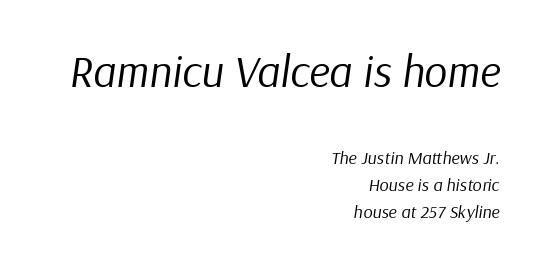
Q: Is the text bold? A: No.
Q: Is the text italic (slanted)? A: Yes, it leans right by about 9 degrees.
Q: Is the text underlined? A: No.
Q: How is the paragraph aligned? A: Right-aligned.
Q: Is the spacing between letters normal or unusually wide? A: Normal.
Q: Is the spacing between lines tight, normal or loose? A: Normal.
Q: Which block of text is set in a larger size, the first (top) or the second (bottom)? A: The first (top) one.
Q: Width (condensed, normal, or wide)? A: Normal.
Q: Stroke contrast? A: Low.
Q: x-height? A: Medium.
Q: Monospaced? A: No.
